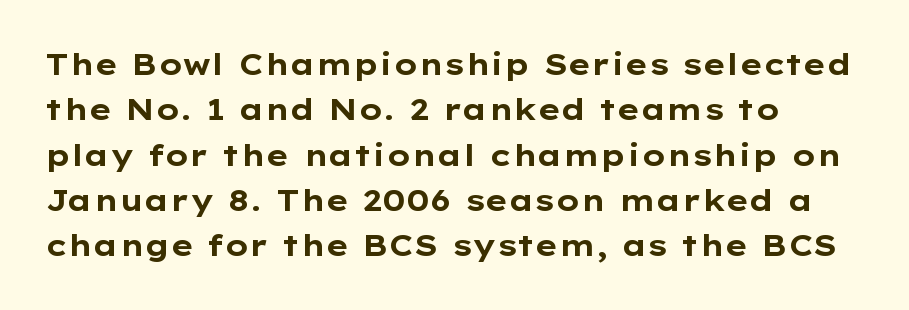
Characters follow at the spacing the type designer built in. The face used here is a sans, in the tradition of grotesques and geometrics. A typesetter would call this leading conventional body-copy spacing. Is the type bold? Yes — the strokes are clearly thick and heavy.
